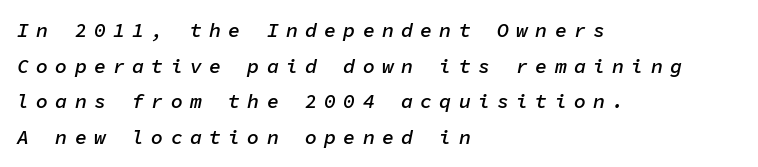
The ragged edge is on the right, which tells us the setting is flush left. This rendering features lettering with no underline. The line texture is sparse and dotted thanks to wide tracking. Moderately thickened strokes mark this as semibold type.
